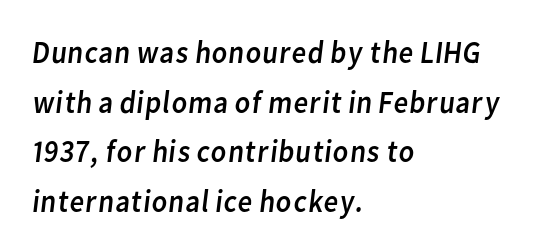
{"serif": "no", "bold": "no", "weight": "regular", "width": "normal", "stroke_contrast": "low", "x_height": "medium", "monospaced": "no", "underline": "no", "align": "left", "line_spacing": "normal", "line_spacing_ratio": 1.55, "letter_spacing": "normal", "letter_spacing_em": 0.0, "glyph_px": 32}
